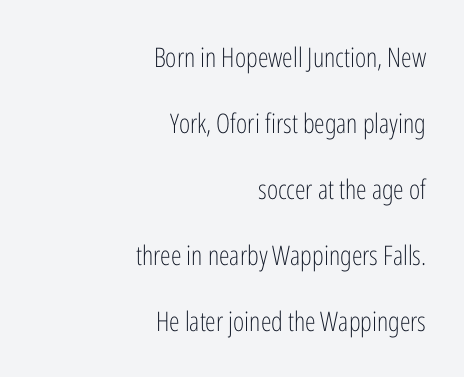
Q: Is the text bold? A: No.
Q: Is the text italic (slanted)? A: No, it is upright.
Q: Is the text underlined? A: No.
Q: How is the paragraph aligned? A: Right-aligned.
Q: Is the spacing between letters normal or unusually wide? A: Normal.
Q: Is the spacing between lines tight, normal or loose? A: Loose.
